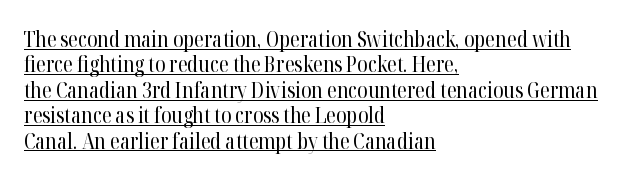
Q: Is the text bold? A: No.
Q: Is the text italic (slanted)? A: No, it is upright.
Q: Is the text underlined? A: Yes.
Q: How is the paragraph aligned? A: Left-aligned.
Q: Is the spacing between letters normal or unusually wide? A: Normal.
